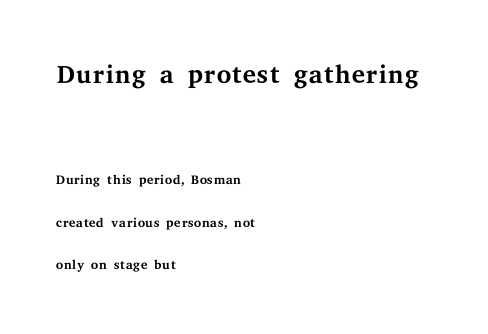
Words appear dense and cohesive because spacing is normal. Compared with a centered layout, this one pins lines to the left instead. Heft: none added — not bold. This sample uses a serif face. Here the first block reads like a headline and the second like body copy.
